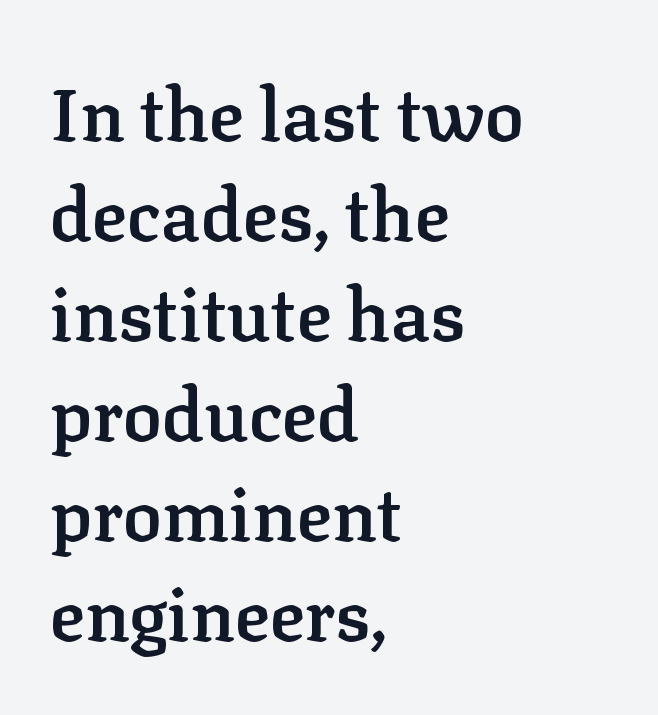
The image shows 73 px semibold serif type, upright; set left-aligned, normal line spacing (1.37x), normal letter spacing, not underlined; low stroke contrast and a medium x-height.
